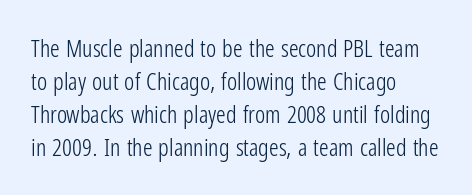
Q: Is the text bold? A: No.
Q: Is the text italic (slanted)? A: No, it is upright.
Q: Is the text underlined? A: No.
Q: How is the paragraph aligned? A: Left-aligned.
Q: Is the spacing between letters normal or unusually wide? A: Normal.
Q: Is the spacing between lines tight, normal or loose? A: Normal.
